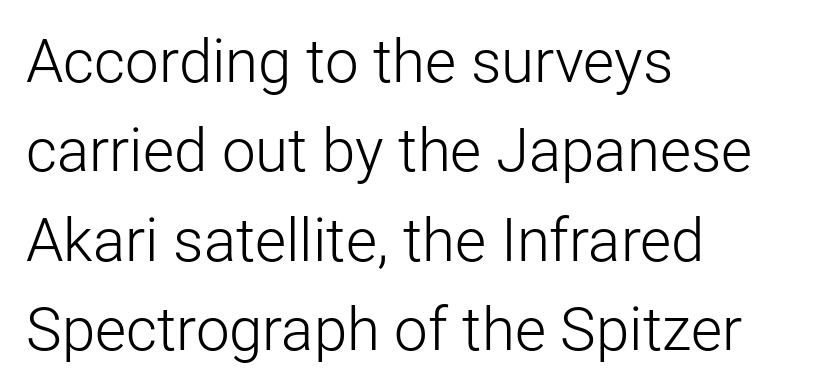
{"serif": "no", "italic": "no", "bold": "no", "weight": "light", "width": "normal", "stroke_contrast": "low", "x_height": "medium", "monospaced": "no", "underline": "no", "align": "left", "line_spacing": "normal", "line_spacing_ratio": 1.49, "letter_spacing": "normal", "letter_spacing_em": 0.0, "glyph_px": 60}
